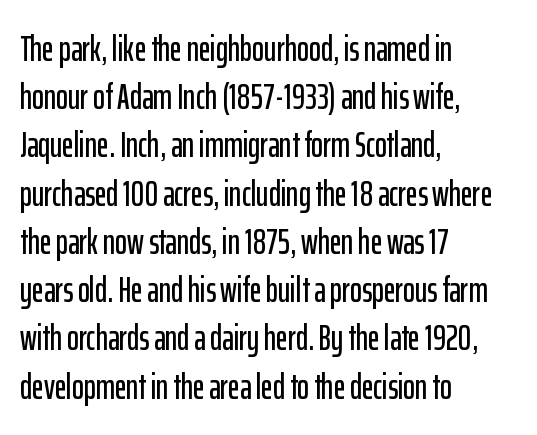
{"serif": "no", "italic": "no", "width": "condensed", "stroke_contrast": "low", "x_height": "medium", "monospaced": "no", "underline": "no", "align": "left", "line_spacing": "normal", "line_spacing_ratio": 1.34, "letter_spacing": "normal", "letter_spacing_em": 0.0, "glyph_px": 36}
